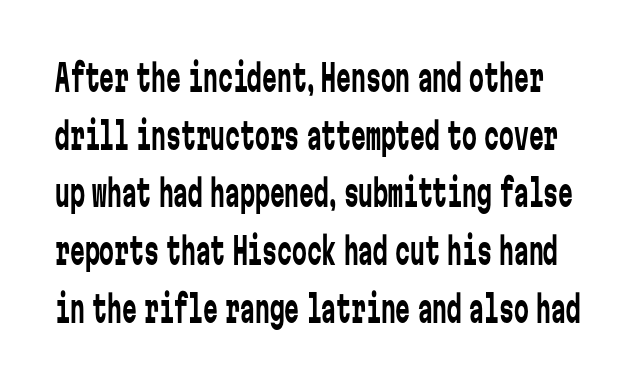
Vertical spacing — default. Words appear dense and cohesive because spacing is normal. Serif or sans? Sans — the stroke terminals are bare. The strip under each line holds only bare page.
